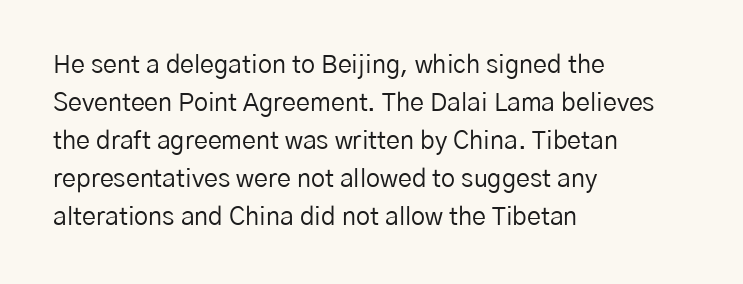
{"italic": "no", "bold": "no", "underline": "no", "align": "left", "line_spacing": "normal", "line_spacing_ratio": 1.52, "letter_spacing": "normal", "letter_spacing_em": 0.0, "glyph_px": 25}
